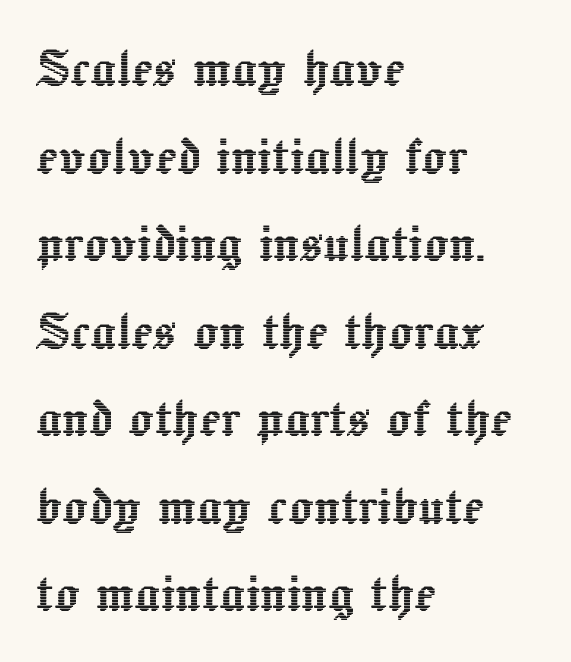
One glance says typical: line gaps are just what's usual. Line beginnings align vertically; line endings do not. Short note: letters normally spaced. The rendering uses natural spacing where letterforms have individual widths. These lines were composed using upright roman letters.
